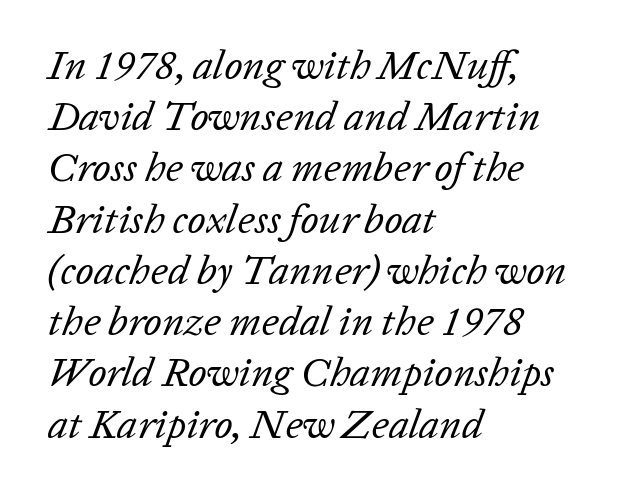
{"italic": "yes", "lean": "right", "slant_degrees": 20, "bold": "no", "weight": "regular", "width": "normal", "stroke_contrast": "low", "x_height": "medium", "monospaced": "no", "underline": "no", "align": "left", "line_spacing": "normal", "line_spacing_ratio": 1.25, "letter_spacing": "normal", "letter_spacing_em": 0.0, "glyph_px": 41}
